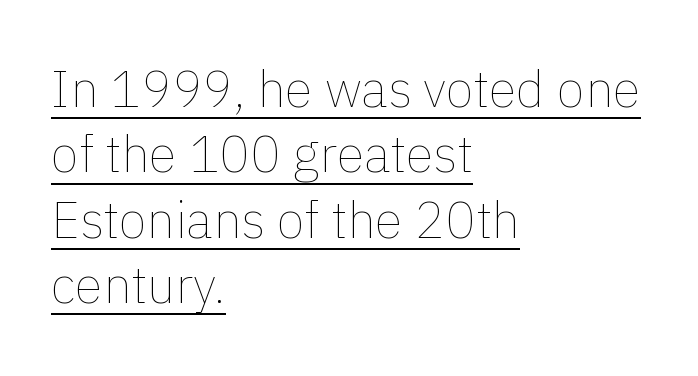
The image shows 51 px thin type, upright; set left-aligned, normal line spacing (1.28x), normal letter spacing, underlined; low stroke contrast and a medium x-height.
